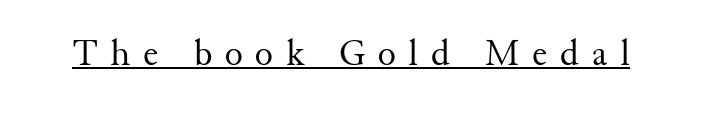
{"serif": "yes", "italic": "no", "bold": "no", "weight": "regular", "width": "normal", "stroke_contrast": "medium", "x_height": "small", "monospaced": "no", "underline": "yes", "letter_spacing": "wide", "letter_spacing_em": 0.34, "glyph_px": 38}
